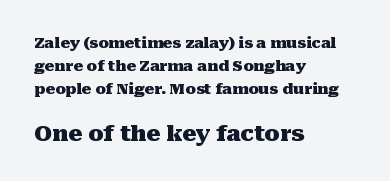
The image shows 22 px bold type, upright; set left-aligned, normal line spacing (1.52x), normal letter spacing, not underlined; the second (bottom) block is 1.47x larger.
